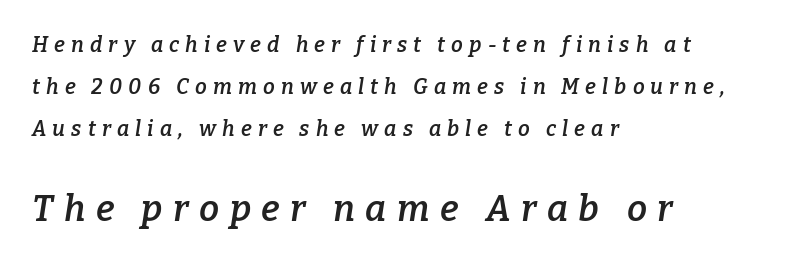
{"serif": "yes", "italic": "yes", "lean": "right", "slant_degrees": 9, "bold": "semi", "weight": "semibold", "width": "normal", "stroke_contrast": "low", "x_height": "medium", "monospaced": "no", "underline": "no", "align": "left", "line_spacing": "loose", "line_spacing_ratio": 2.0, "letter_spacing": "wide", "letter_spacing_em": 0.29, "larger_block": "second", "size_ratio": 1.71, "glyph_px": 36}
